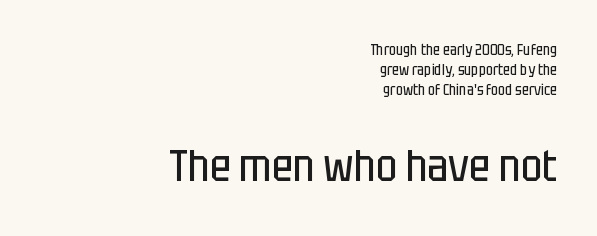
Q: Is the text bold? A: No.
Q: Is the text italic (slanted)? A: No, it is upright.
Q: Is the typeface a serif or a sans-serif typeface? A: Sans-serif.
Q: Is the text underlined? A: No.
Q: How is the paragraph aligned? A: Right-aligned.
Q: Is the spacing between letters normal or unusually wide? A: Normal.
Q: Is the spacing between lines tight, normal or loose? A: Normal.
Q: Which block of text is set in a larger size, the first (top) or the second (bottom)? A: The second (bottom) one.
Q: Width (condensed, normal, or wide)? A: Condensed.
Q: Stroke contrast? A: Low.
Q: x-height? A: Large.
Q: Monospaced? A: No.
